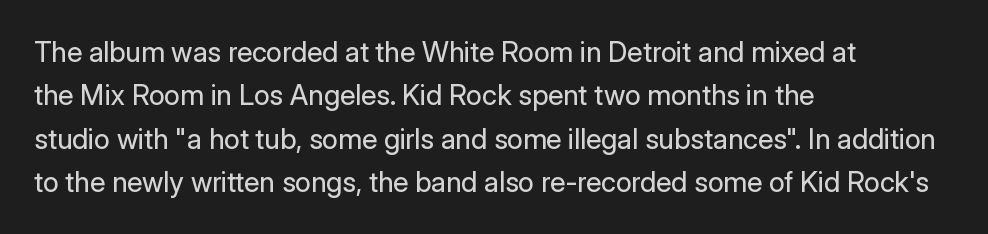
{"serif": "no", "italic": "no", "bold": "no", "weight": "regular", "width": "normal", "stroke_contrast": "low", "x_height": "medium", "monospaced": "no", "underline": "no", "align": "left", "line_spacing": "normal", "line_spacing_ratio": 1.55, "letter_spacing": "normal", "letter_spacing_em": 0.0, "glyph_px": 28}
